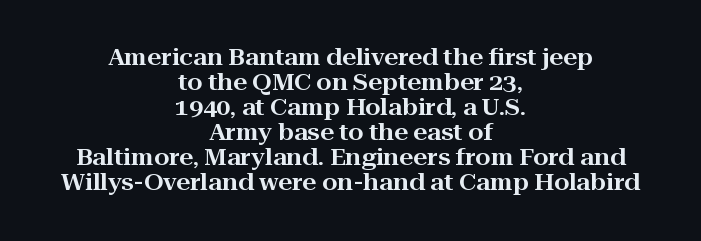
Q: Is the text italic (slanted)? A: No, it is upright.
Q: Is the text underlined? A: No.
Q: How is the paragraph aligned? A: Centered.
Q: Is the spacing between letters normal or unusually wide? A: Normal.
Q: Is the spacing between lines tight, normal or loose? A: Tight.
